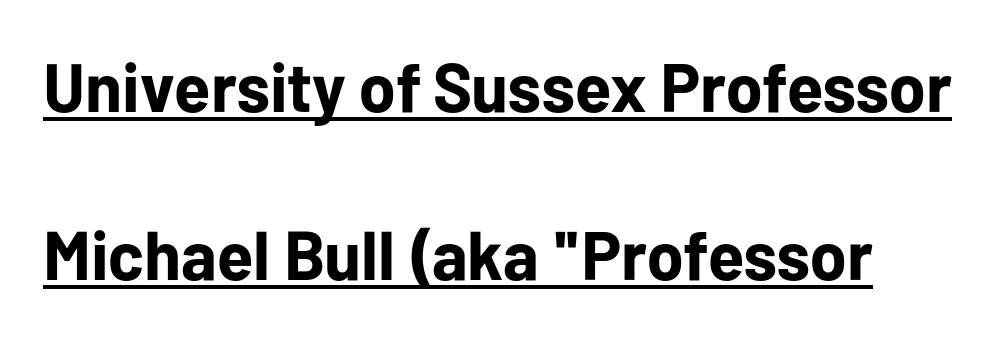
Q: Is the text bold? A: Yes.
Q: Is the text italic (slanted)? A: No, it is upright.
Q: Is the typeface a serif or a sans-serif typeface? A: Sans-serif.
Q: Is the text underlined? A: Yes.
Q: Is the spacing between letters normal or unusually wide? A: Normal.
Q: Is the spacing between lines tight, normal or loose? A: Loose.
Q: Width (condensed, normal, or wide)? A: Normal.
Q: Stroke contrast? A: Low.
Q: x-height? A: Medium.
Q: Monospaced? A: No.
